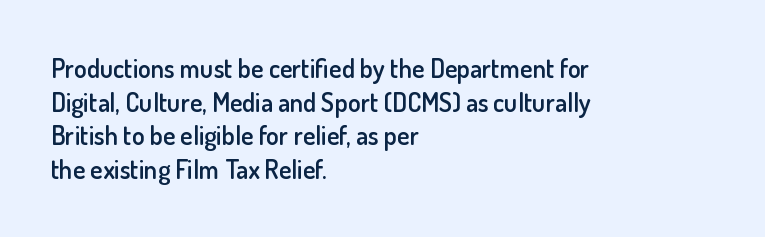
Each row of text sits above clean, open space. Notice how the passage keeps a crisp vertical edge on the left only. These lines keep a tight, regular rhythm from letter to letter. The strokes are fattened partway — semibold, not bold. Regarding leading, the lines here are spaced in the standard way. Upright lettering throughout.
